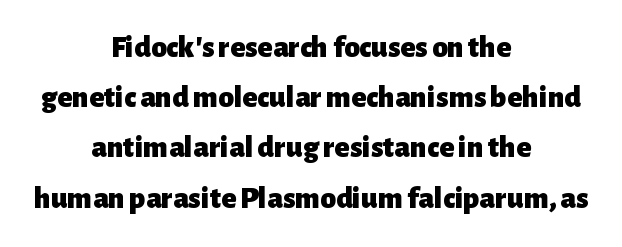
No extra tracking has been applied to these lines. Nothing sits at the stroke ends, so this counts as sans-serif. Rule under the text: the space is simply empty. Is the block centered? Yes — each line is placed symmetrically about the middle.
